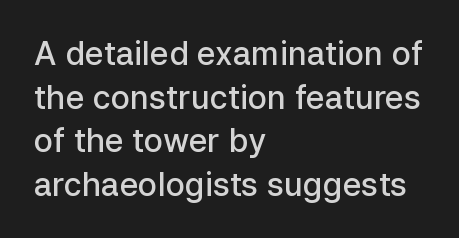
Slightly chunky letters — semibold, I'd say, not full bold. Standard letterfit; no display-style spreading of the glyphs. The font family rendered here belongs to the sans-serif group. Each new line begins a customary step beneath the previous one.
